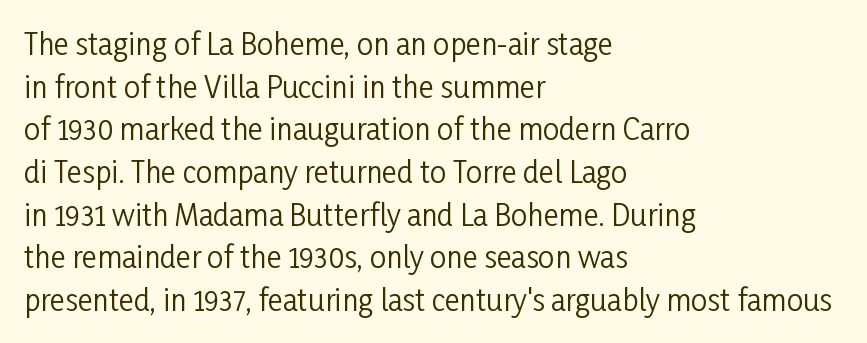
The image shows 29 px regular-weight, condensed sans-serif type, upright; set left-aligned, normal line spacing (1.47x), normal letter spacing, not underlined; low stroke contrast and a medium x-height.
